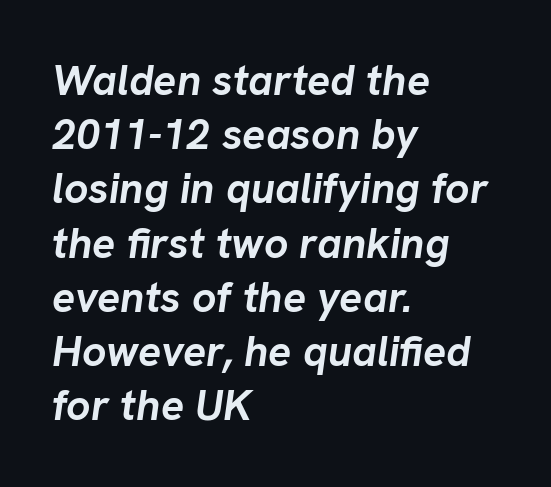
The image shows 43 px semibold type, italic (leaning right); set left-aligned, normal line spacing (1.26x), normal letter spacing, not underlined; low stroke contrast and a medium x-height.
